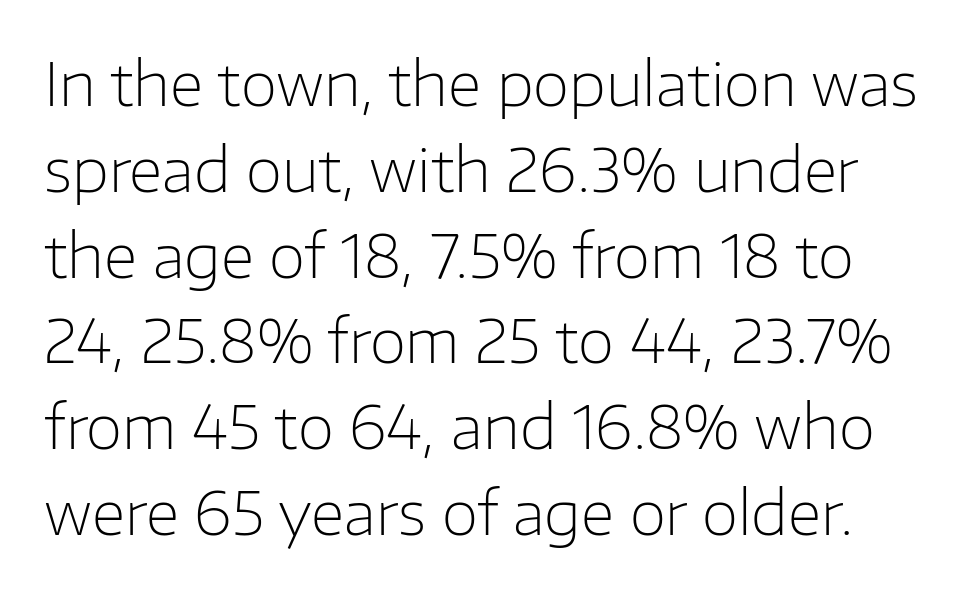
Q: Is the text bold? A: No.
Q: Is the text italic (slanted)? A: No, it is upright.
Q: Is the typeface a serif or a sans-serif typeface? A: Sans-serif.
Q: Is the text underlined? A: No.
Q: Is the spacing between letters normal or unusually wide? A: Normal.
Q: Is the spacing between lines tight, normal or loose? A: Normal.
Q: Width (condensed, normal, or wide)? A: Normal.
Q: Stroke contrast? A: Low.
Q: x-height? A: Medium.
Q: Monospaced? A: No.
